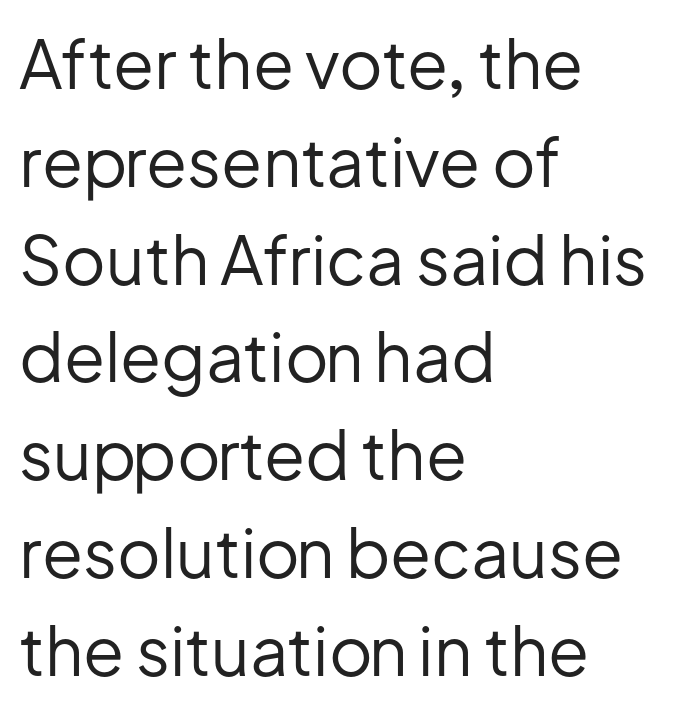
Varying glyph widths throughout — classic text-font behaviour. Words appear dense and cohesive because spacing is normal. Summary of weight: not heavy and not bold. Check under the words: just untouched page. This sample uses an upright cut, with every glyph sitting square on the baseline. A sans-serif font was chosen for this passage.
